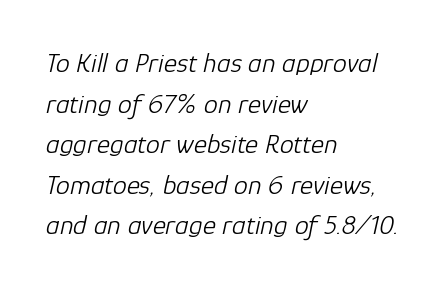
Q: Is the text bold? A: No.
Q: Is the text italic (slanted)? A: Yes, it leans right by about 12 degrees.
Q: Is the text underlined? A: No.
Q: How is the paragraph aligned? A: Left-aligned.
Q: Is the spacing between letters normal or unusually wide? A: Normal.
Q: Is the spacing between lines tight, normal or loose? A: Normal.
Q: Width (condensed, normal, or wide)? A: Normal.
Q: Stroke contrast? A: Low.
Q: x-height? A: Medium.
Q: Monospaced? A: No.
